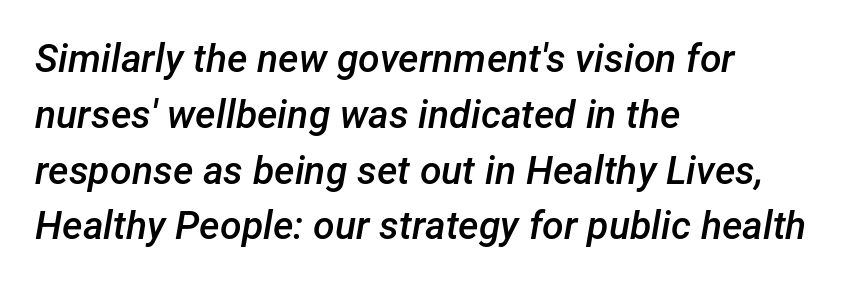
Q: Is the text bold? A: Semi-bold.
Q: Is the text italic (slanted)? A: Yes, it leans right by about 12 degrees.
Q: Is the text underlined? A: No.
Q: How is the paragraph aligned? A: Left-aligned.
Q: Is the spacing between letters normal or unusually wide? A: Normal.
Q: Is the spacing between lines tight, normal or loose? A: Normal.
Q: Width (condensed, normal, or wide)? A: Normal.
Q: Stroke contrast? A: Low.
Q: x-height? A: Medium.
Q: Monospaced? A: No.
